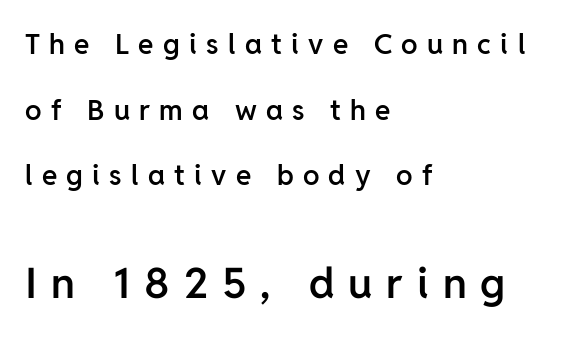
{"serif": "no", "italic": "no", "bold": "semi", "weight": "semibold", "width": "normal", "stroke_contrast": "low", "x_height": "medium", "monospaced": "no", "underline": "no", "align": "left", "line_spacing": "loose", "line_spacing_ratio": 2.34, "letter_spacing": "wide", "letter_spacing_em": 0.33, "larger_block": "second", "size_ratio": 1.5, "glyph_px": 42}
